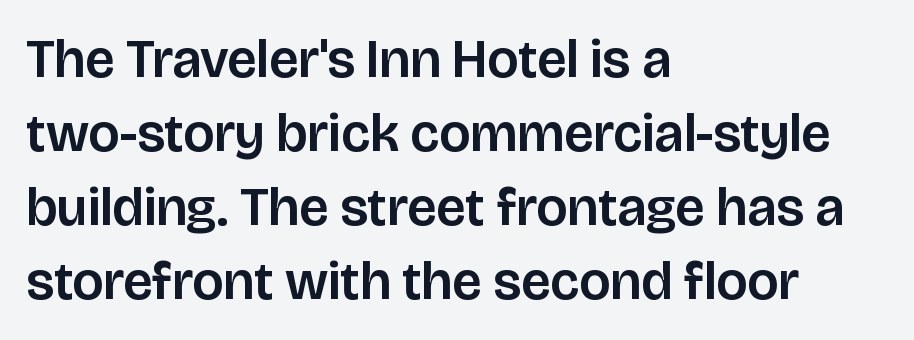
{"serif": "no", "italic": "no", "width": "normal", "stroke_contrast": "low", "x_height": "large", "monospaced": "no", "underline": "no", "align": "left", "line_spacing": "normal", "line_spacing_ratio": 1.37, "letter_spacing": "normal", "letter_spacing_em": 0.0, "glyph_px": 54}
